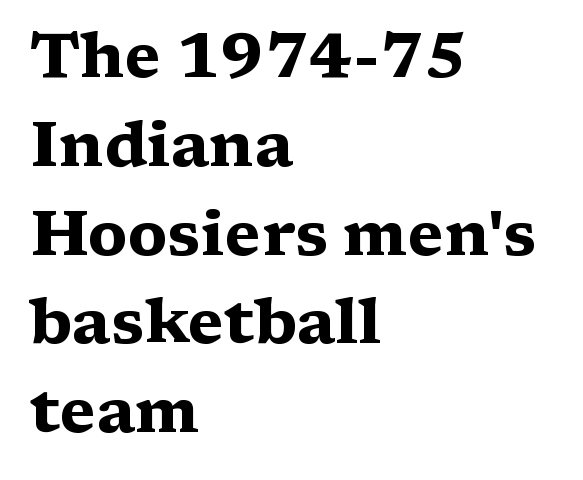
Q: Is the text bold? A: Yes.
Q: Is the text italic (slanted)? A: No, it is upright.
Q: Is the typeface a serif or a sans-serif typeface? A: Serif.
Q: Is the text underlined? A: No.
Q: How is the paragraph aligned? A: Left-aligned.
Q: Is the spacing between letters normal or unusually wide? A: Normal.
Q: Is the spacing between lines tight, normal or loose? A: Normal.
Q: Width (condensed, normal, or wide)? A: Wide.
Q: Stroke contrast? A: Medium.
Q: x-height? A: Medium.
Q: Monospaced? A: No.
